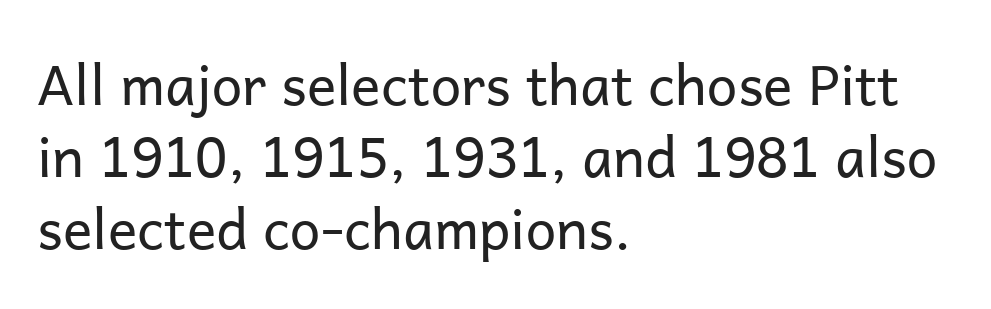
The image shows 55 px regular-weight sans-serif type, upright; set left-aligned, normal line spacing (1.31x), normal letter spacing, not underlined; low stroke contrast and a medium x-height.
